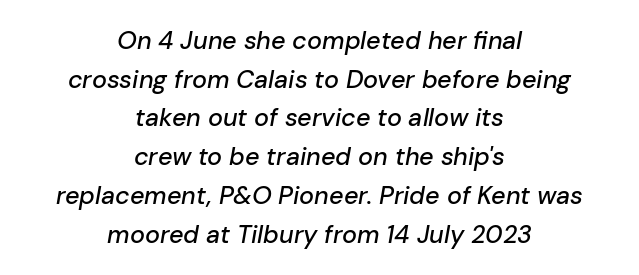
The image shows 25 px text type, italic (leaning right); set centered, normal line spacing (1.55x), normal letter spacing, not underlined.
